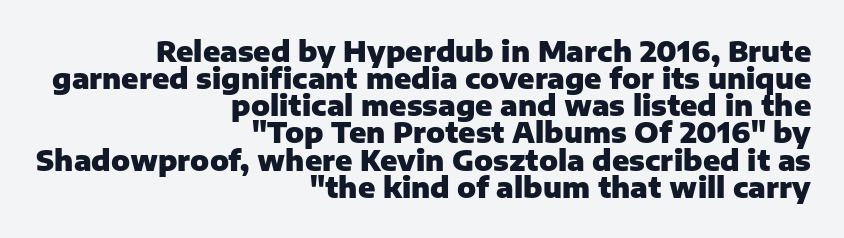
The image shows 28 px heavy sans-serif type, upright; set right-aligned, tight line spacing (0.97x), normal letter spacing, not underlined; low stroke contrast and a medium x-height.
